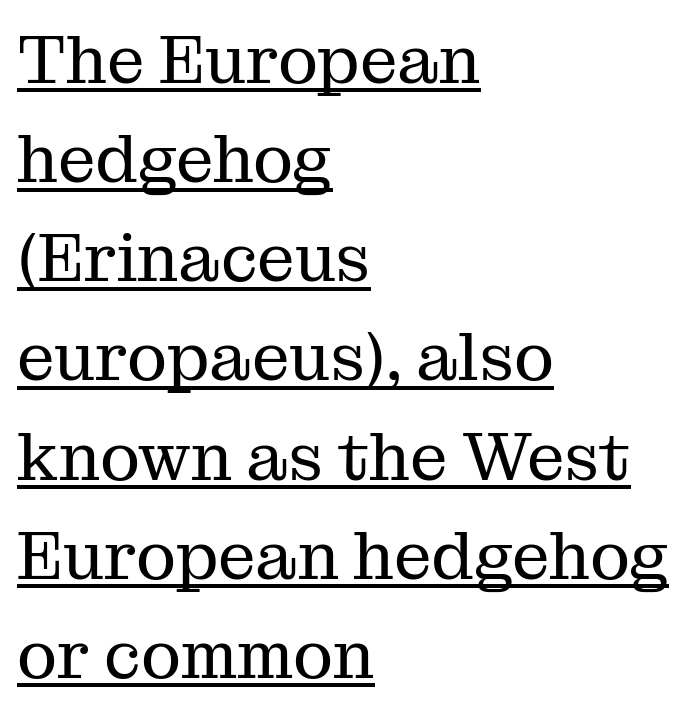
Q: Is the text bold? A: No.
Q: Is the text italic (slanted)? A: No, it is upright.
Q: Is the typeface a serif or a sans-serif typeface? A: Serif.
Q: Is the text underlined? A: Yes.
Q: How is the paragraph aligned? A: Left-aligned.
Q: Is the spacing between letters normal or unusually wide? A: Normal.
Q: Is the spacing between lines tight, normal or loose? A: Normal.
Q: Width (condensed, normal, or wide)? A: Normal.
Q: Stroke contrast? A: Medium.
Q: x-height? A: Medium.
Q: Monospaced? A: No.
